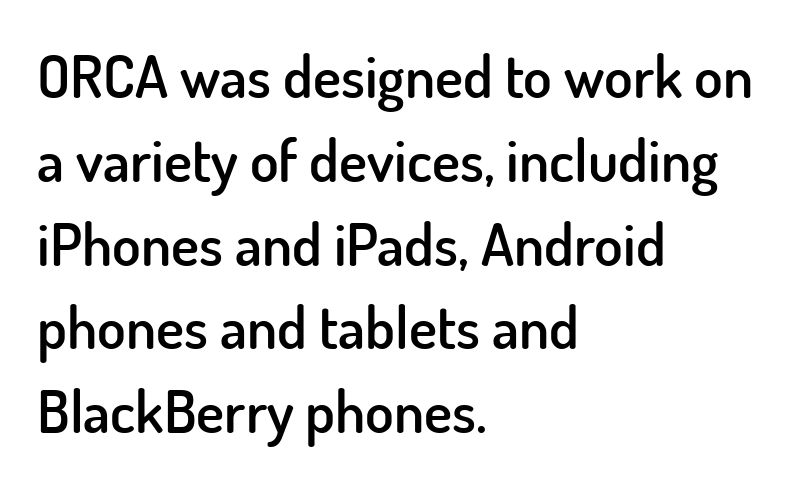
{"serif": "no", "italic": "no", "bold": "semi", "weight": "semibold", "width": "normal", "stroke_contrast": "low", "x_height": "small", "monospaced": "no", "underline": "no", "align": "left", "line_spacing": "normal", "line_spacing_ratio": 1.42, "letter_spacing": "normal", "letter_spacing_em": 0.0, "glyph_px": 59}
